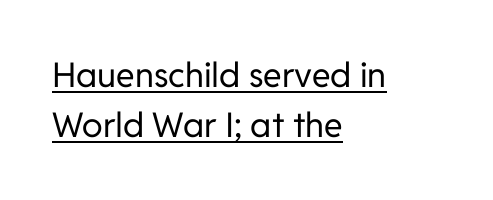
{"serif": "no", "italic": "no", "bold": "no", "weight": "regular", "width": "normal", "stroke_contrast": "low", "x_height": "medium", "monospaced": "no", "underline": "yes", "align": "left", "line_spacing": "normal", "line_spacing_ratio": 1.48, "letter_spacing": "normal", "letter_spacing_em": 0.0, "glyph_px": 34}
